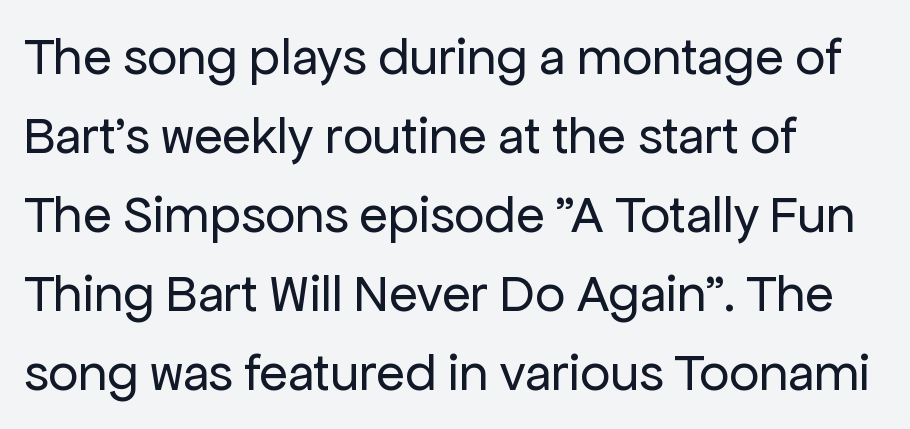
{"serif": "no", "italic": "no", "bold": "no", "weight": "regular", "width": "normal", "stroke_contrast": "low", "x_height": "medium", "monospaced": "no", "underline": "no", "align": "left", "line_spacing": "normal", "line_spacing_ratio": 1.49, "letter_spacing": "normal", "letter_spacing_em": 0.0, "glyph_px": 53}
